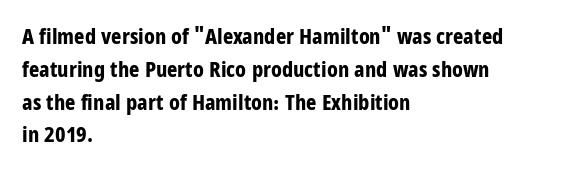
Q: Is the text bold? A: Yes.
Q: Is the text italic (slanted)? A: No, it is upright.
Q: Is the text underlined? A: No.
Q: How is the paragraph aligned? A: Left-aligned.
Q: Is the spacing between letters normal or unusually wide? A: Normal.
Q: Is the spacing between lines tight, normal or loose? A: Normal.
